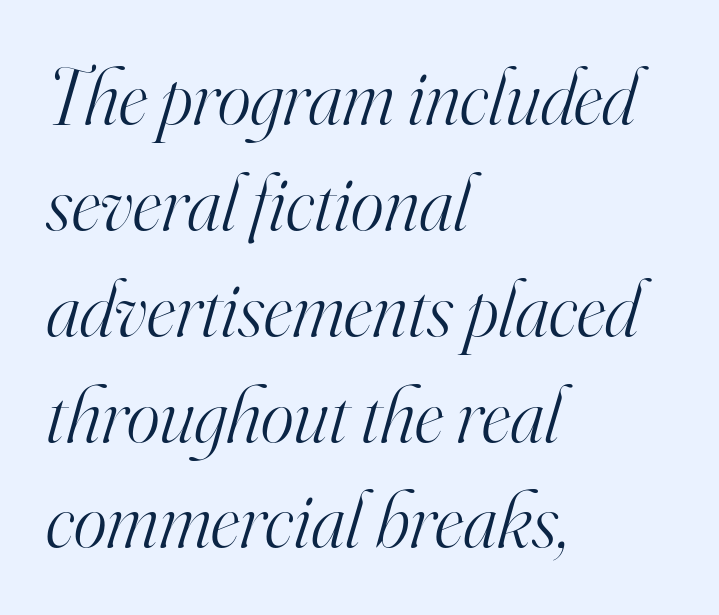
{"serif": "yes", "italic": "yes", "lean": "right", "slant_degrees": 16, "bold": "no", "weight": "light", "width": "normal", "stroke_contrast": "high", "x_height": "small", "monospaced": "no", "underline": "no", "align": "left", "line_spacing": "normal", "line_spacing_ratio": 1.34, "letter_spacing": "normal", "letter_spacing_em": 0.0, "glyph_px": 79}
